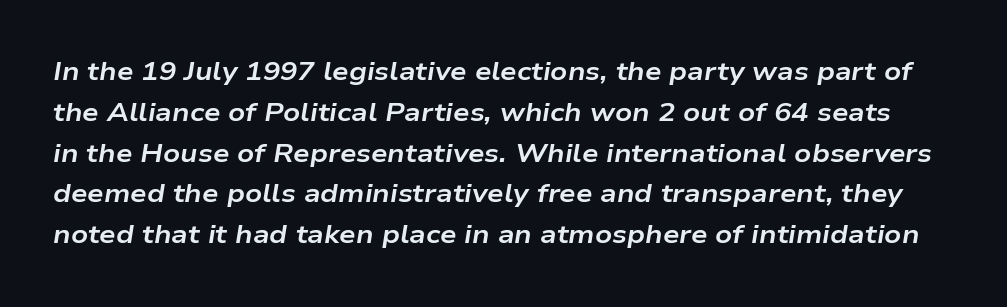
{"italic": "yes", "lean": "right", "slant_degrees": 9, "bold": "yes", "underline": "no", "line_spacing": "normal", "line_spacing_ratio": 1.57, "letter_spacing": "normal", "letter_spacing_em": 0.0, "glyph_px": 26}
